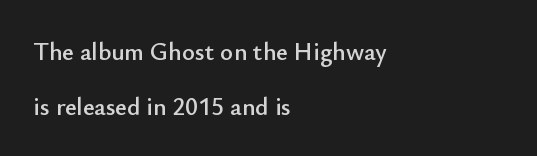
Line spacing here is loose. Notice how the passage keeps a crisp vertical edge on the left only. Bare-footed words on every line. The tracking reads as untouched default to a designer's eye. Designer's note — italics off, roman on.
